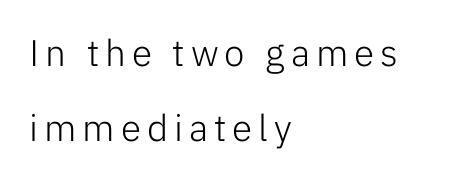
Q: Is the text bold? A: No.
Q: Is the text italic (slanted)? A: No, it is upright.
Q: Is the typeface a serif or a sans-serif typeface? A: Sans-serif.
Q: Is the text underlined? A: No.
Q: How is the paragraph aligned? A: Left-aligned.
Q: Is the spacing between lines tight, normal or loose? A: Loose.
Q: Width (condensed, normal, or wide)? A: Normal.
Q: Stroke contrast? A: Low.
Q: x-height? A: Medium.
Q: Monospaced? A: No.
